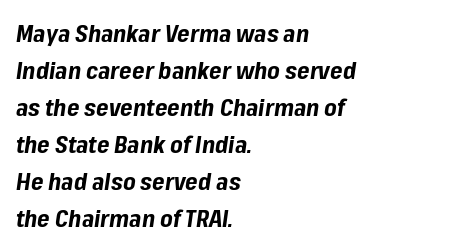
The image shows 24 px bold type, italic (leaning right); set left-aligned, normal line spacing (1.54x), normal letter spacing, not underlined.
